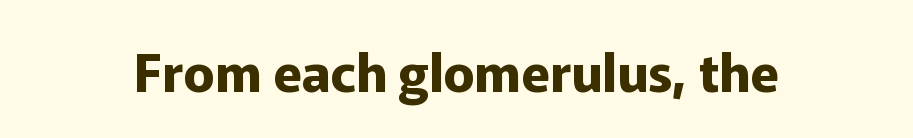
The image shows 52 px bold sans-serif type, upright; set normal letter spacing, not underlined; low stroke contrast and a medium x-height.
